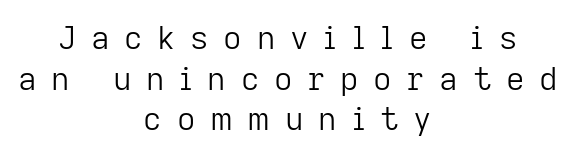
Does the copy run flush right? No — it is centered line by line. Bold? No — there's no thickening of the strokes. You could not count columns in this text — the font is proportionally spaced. The text was rendered using a sans face with plain stroke endings. Glyph-to-glyph distance is far greater than everyday printed text.
